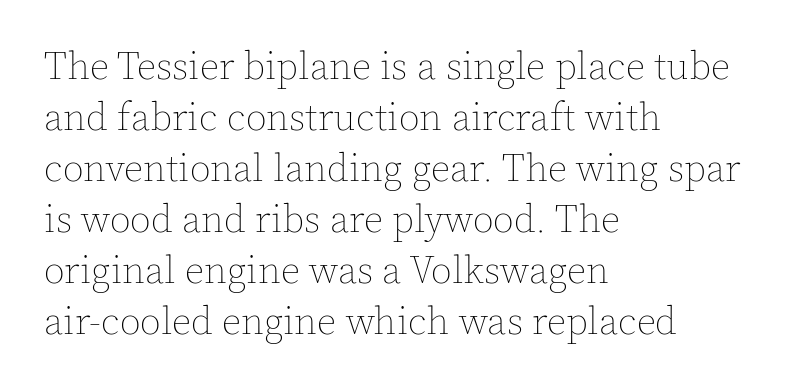
Think of a printed novel: that variable character pitch is what you see here. If you drew a ruler down the left edge, every line would touch it. The weight would be labelled regular, book, light, or lighter still. Decoration check: the copy has no underline. Look at the tracking — it's just the regular setting, nothing added. In terms of posture, this sample is upright.
